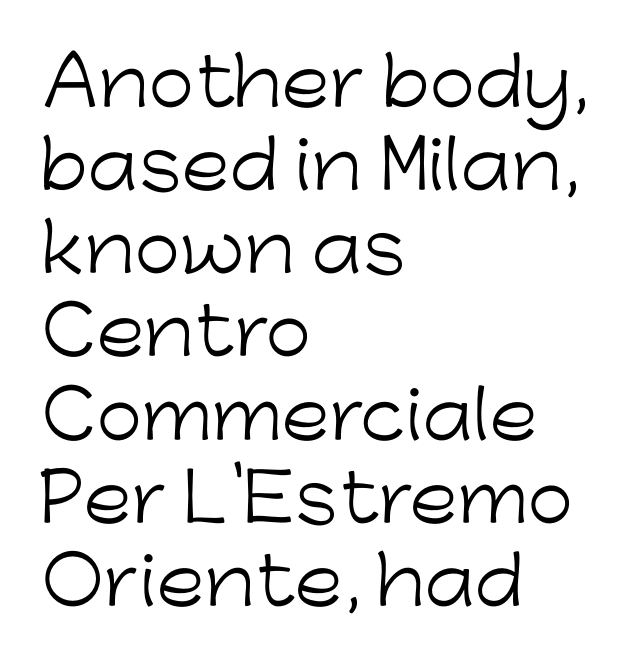
The image shows 66 px light sans-serif type, upright; set left-aligned, normal line spacing (1.26x), normal letter spacing, not underlined; low stroke contrast and a medium x-height.
